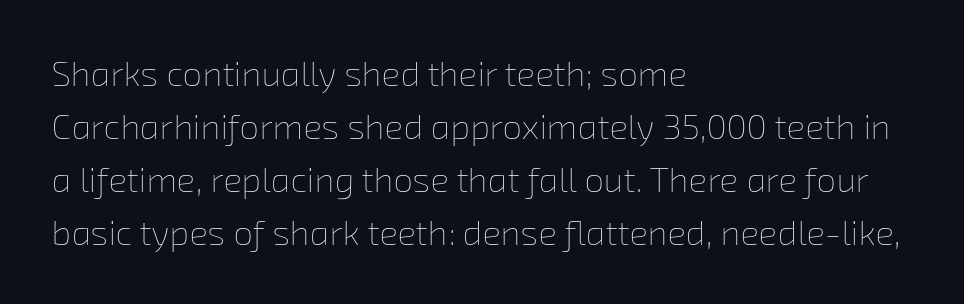
Glyph-to-glyph distance matches everyday printed text. Weight: not bold — regular or lighter. This rendering features lettering with no underline. A classic flush-left, rag-right setting is used for this passage. You could not count columns in this text — the font is proportionally spaced.
